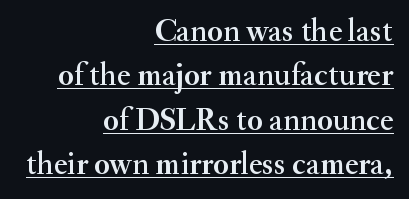
{"serif": "yes", "italic": "no", "width": "normal", "stroke_contrast": "medium", "x_height": "small", "monospaced": "no", "underline": "yes", "align": "right", "line_spacing": "normal", "line_spacing_ratio": 1.39, "letter_spacing": "normal", "letter_spacing_em": 0.0, "glyph_px": 32}
